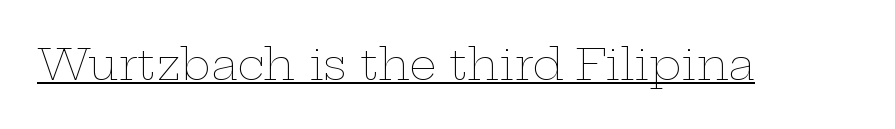
The lettering holds an erect, upright posture throughout. The letters advance in unequal steps, a hallmark of proportional type. Students, observe the line beneath the letters — that is underlining. Look at the tracking — it's just the regular setting, nothing added.
